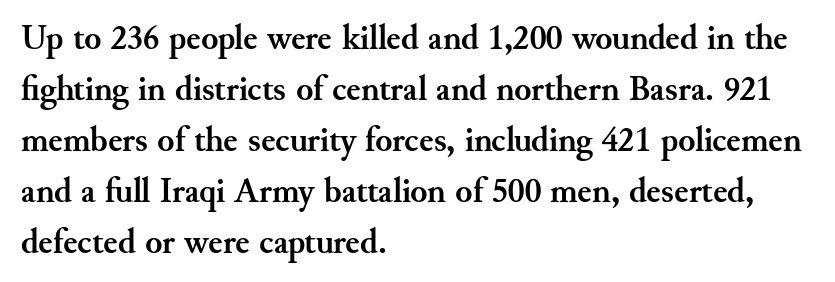
Q: Is the text bold? A: Yes.
Q: Is the text italic (slanted)? A: No, it is upright.
Q: Is the typeface a serif or a sans-serif typeface? A: Serif.
Q: Is the text underlined? A: No.
Q: How is the paragraph aligned? A: Left-aligned.
Q: Is the spacing between letters normal or unusually wide? A: Normal.
Q: Is the spacing between lines tight, normal or loose? A: Normal.
Q: Width (condensed, normal, or wide)? A: Normal.
Q: Stroke contrast? A: Medium.
Q: x-height? A: Small.
Q: Monospaced? A: No.
